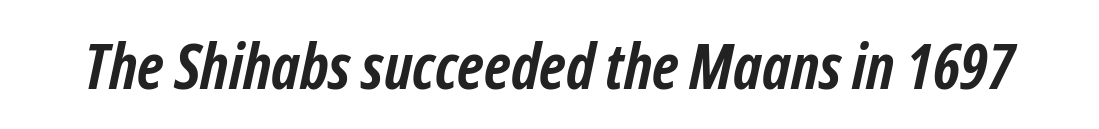
The image shows 63 px semibold, condensed type, italic (leaning right); set normal letter spacing, not underlined; low stroke contrast and a medium x-height.
